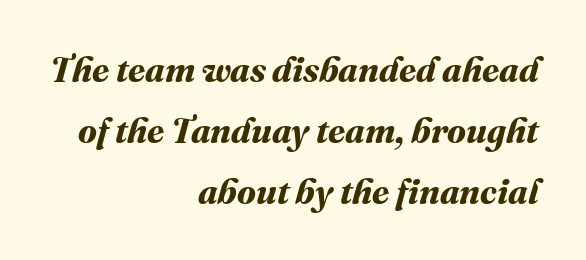
{"bold": "yes", "weight": "bold", "width": "normal", "stroke_contrast": "medium", "x_height": "medium", "monospaced": "no", "underline": "no", "align": "right", "line_spacing_ratio": 1.74, "letter_spacing": "normal", "letter_spacing_em": 0.0, "glyph_px": 35}
